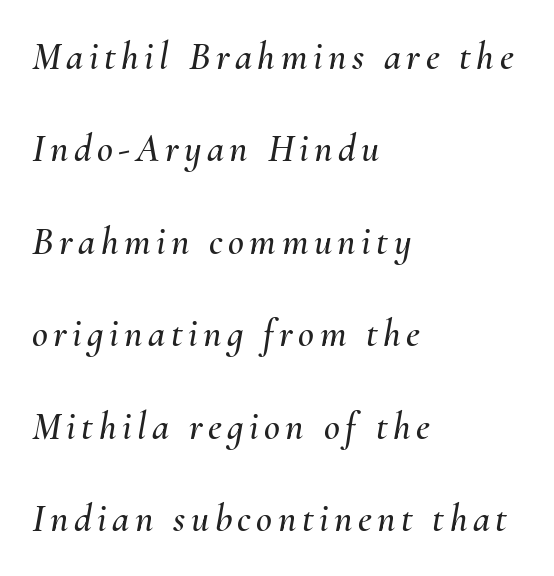
Baseline-to-baseline distance is far greater than the letter height. Each row of text sits above clean, open space. Here the designer chose a conventional face with non-uniform glyph widths. These lines stack with their left ends in a neat column. Designer's note — italics engaged.
